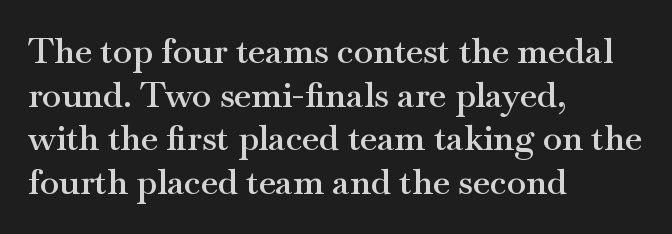
Q: Is the text bold? A: Semi-bold.
Q: Is the text italic (slanted)? A: No, it is upright.
Q: Is the typeface a serif or a sans-serif typeface? A: Serif.
Q: Is the text underlined? A: No.
Q: How is the paragraph aligned? A: Left-aligned.
Q: Is the spacing between letters normal or unusually wide? A: Normal.
Q: Is the spacing between lines tight, normal or loose? A: Normal.
Q: Width (condensed, normal, or wide)? A: Wide.
Q: Stroke contrast? A: Medium.
Q: x-height? A: Small.
Q: Monospaced? A: No.
